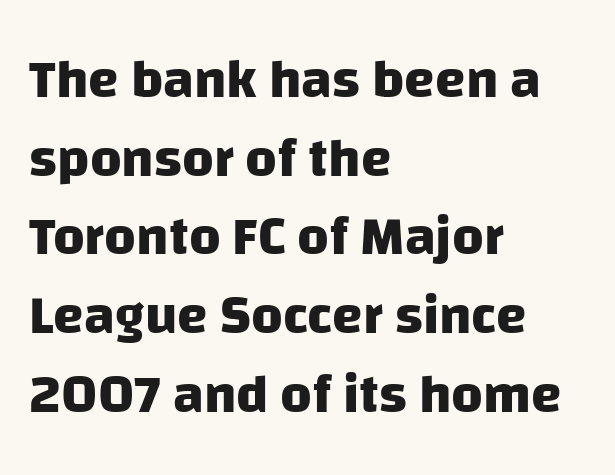
{"serif": "no", "bold": "yes", "weight": "heavy", "width": "normal", "stroke_contrast": "low", "x_height": "large", "monospaced": "no", "underline": "no", "align": "left", "line_spacing": "normal", "line_spacing_ratio": 1.43, "letter_spacing": "normal", "letter_spacing_em": 0.0, "glyph_px": 55}
